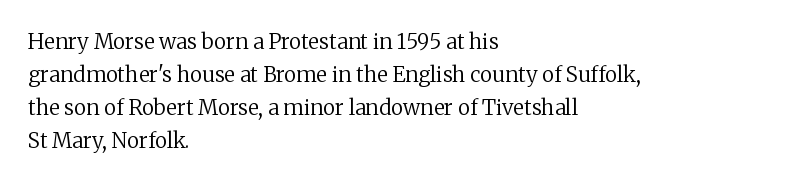
No italicization has been applied; the sample stays upright. This rendering features lettering with no underline. Summary of weight: not heavy and not bold. The typesetter chose a ragged-right arrangement here. The vertical gap from one line to the next is medium.
